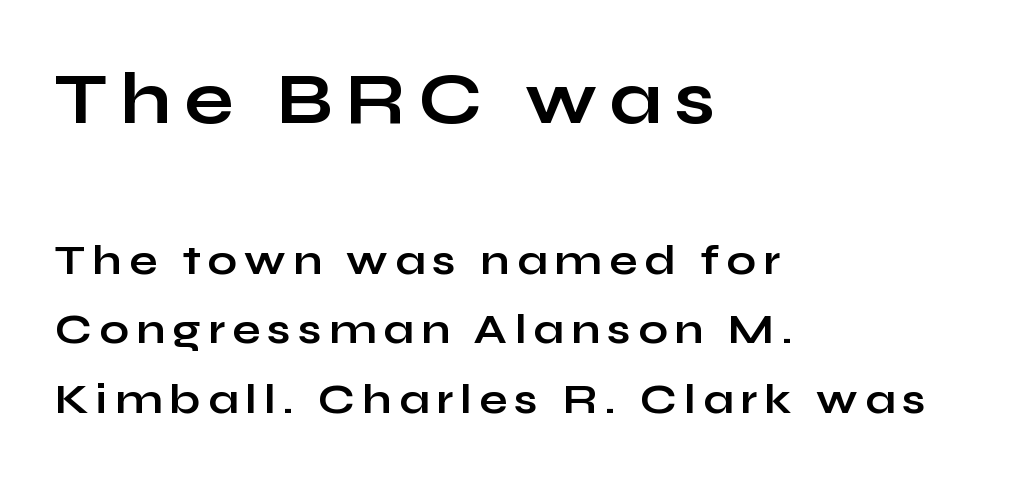
Does the type have serifs? No, each stem ends abruptly. The more generous point size was reserved for the upper chunk. What weight is shown? A full bold with thick strokes. The leading is moderate, giving the passage an even texture. Proportional: the letters do not fall into vertical columns.
